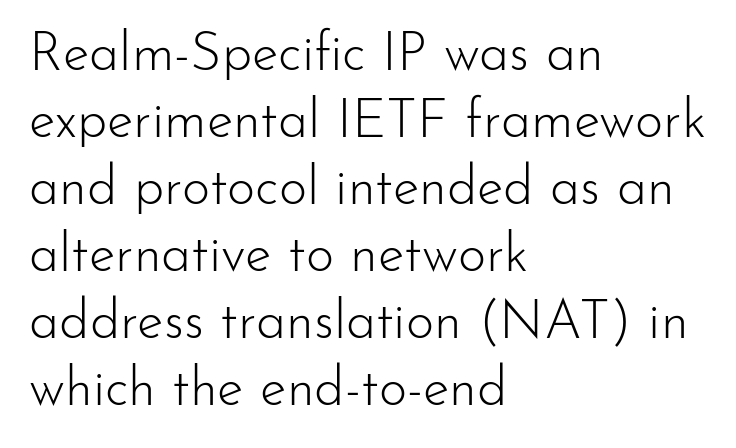
The image shows 54 px light sans-serif type, upright; set left-aligned, line spacing 1.24x, normal letter spacing, not underlined; low stroke contrast and a small x-height.
